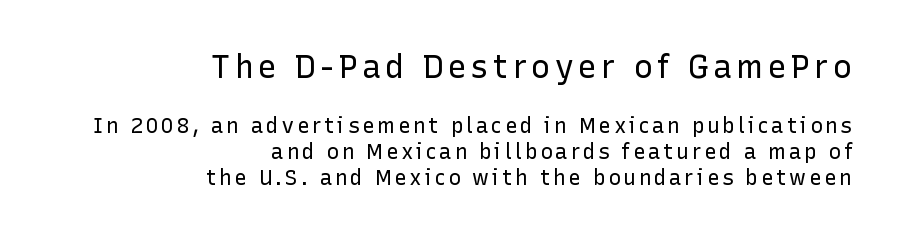
Q: Is the text bold? A: No.
Q: Is the text italic (slanted)? A: No, it is upright.
Q: Is the typeface a serif or a sans-serif typeface? A: Sans-serif.
Q: Is the text underlined? A: No.
Q: How is the paragraph aligned? A: Right-aligned.
Q: Is the spacing between lines tight, normal or loose? A: Normal.
Q: Which block of text is set in a larger size, the first (top) or the second (bottom)? A: The first (top) one.
Q: Width (condensed, normal, or wide)? A: Normal.
Q: Stroke contrast? A: Low.
Q: x-height? A: Medium.
Q: Monospaced? A: No.
